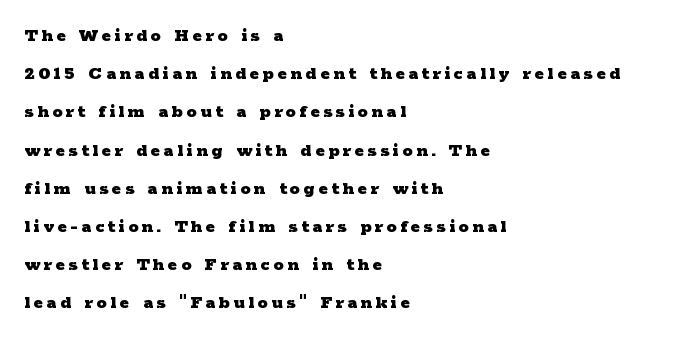
Q: Is the text bold? A: Yes.
Q: Is the text italic (slanted)? A: No, it is upright.
Q: Is the text underlined? A: No.
Q: How is the paragraph aligned? A: Left-aligned.
Q: Is the spacing between lines tight, normal or loose? A: Loose.
